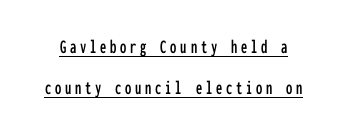
{"italic": "no", "underline": "yes", "line_spacing": "loose", "line_spacing_ratio": 2.03, "glyph_px": 20}
